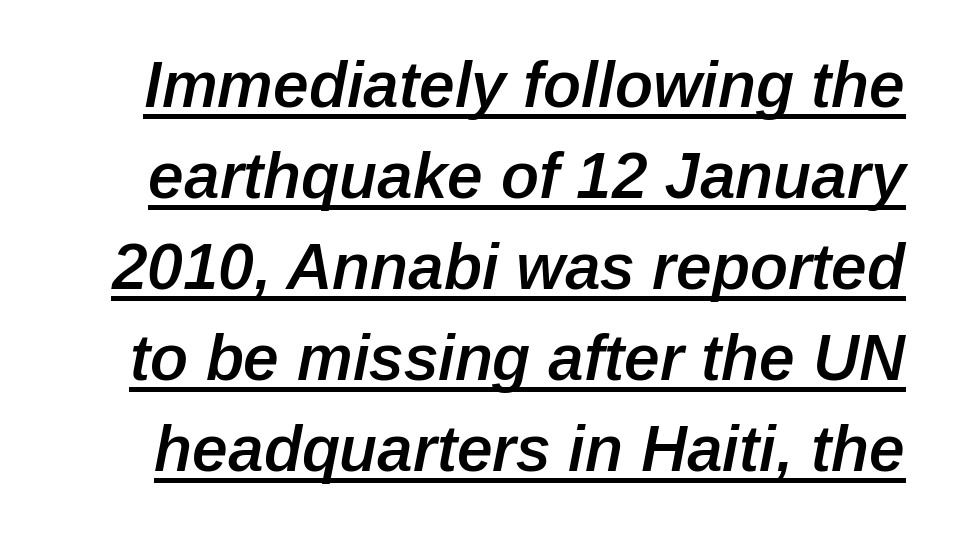
These words are printed semibold, heavier than regular yet not bold. Note the varied advance widths — an 'i' is clearly narrower than an 'm'. Would a proofreader flag this as italicized? Yes. The type is set solid horizontally, with unmodified tracking. The words here are underlined. This block has exactly the height ordinary leading produces.
